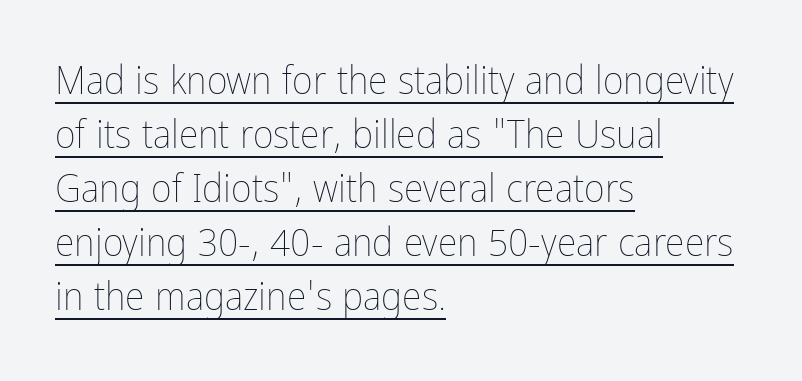
Q: Is the text bold? A: No.
Q: Is the text italic (slanted)? A: No, it is upright.
Q: Is the text underlined? A: Yes.
Q: How is the paragraph aligned? A: Left-aligned.
Q: Is the spacing between letters normal or unusually wide? A: Normal.
Q: Is the spacing between lines tight, normal or loose? A: Normal.
Q: Width (condensed, normal, or wide)? A: Condensed.
Q: Stroke contrast? A: Low.
Q: x-height? A: Medium.
Q: Monospaced? A: No.
